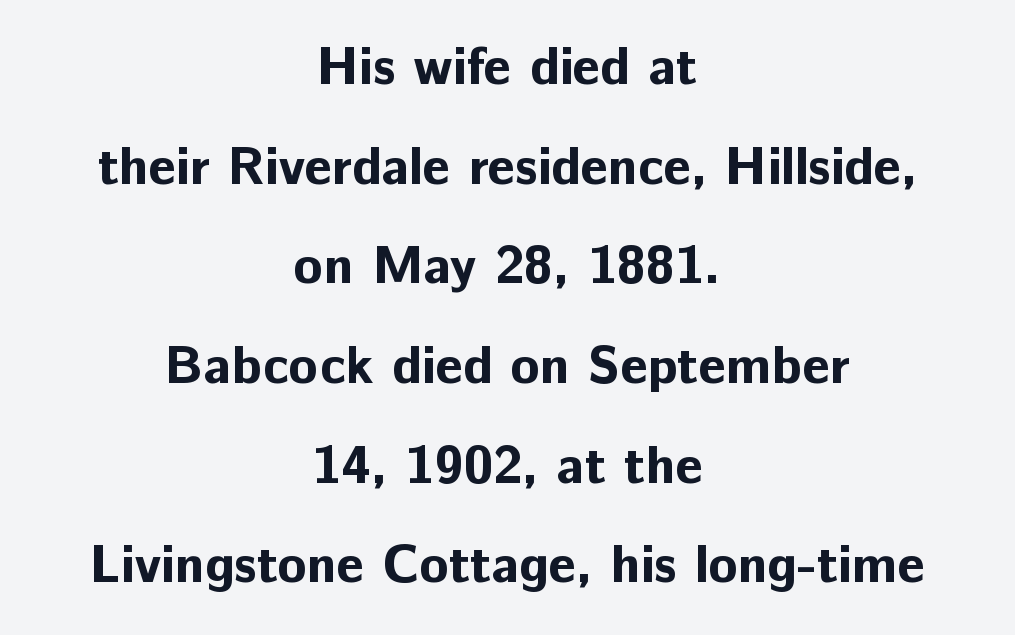
{"serif": "no", "italic": "no", "bold": "yes", "weight": "bold", "width": "normal", "stroke_contrast": "low", "x_height": "medium", "monospaced": "no", "underline": "no", "align": "center", "line_spacing_ratio": 1.88, "letter_spacing": "normal", "letter_spacing_em": 0.0, "glyph_px": 53}
